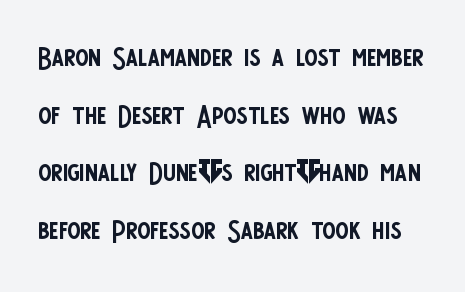
Q: Is the text bold? A: No.
Q: Is the text italic (slanted)? A: No, it is upright.
Q: Is the typeface a serif or a sans-serif typeface? A: Sans-serif.
Q: Is the text underlined? A: No.
Q: Is the spacing between letters normal or unusually wide? A: Normal.
Q: Is the spacing between lines tight, normal or loose? A: Normal.
Q: Width (condensed, normal, or wide)? A: Condensed.
Q: Stroke contrast? A: Low.
Q: x-height? A: Large.
Q: Monospaced? A: No.
